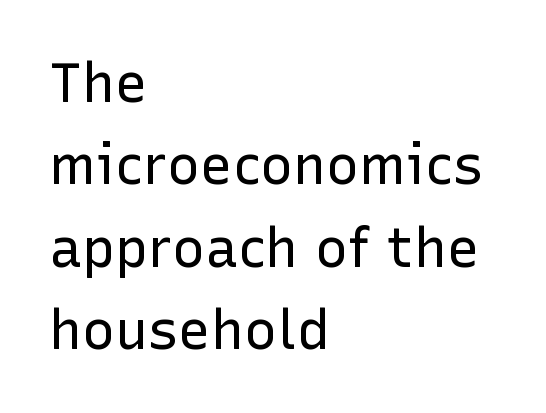
Vertical strokes here are truly vertical. Is this a sans? Yes — the strokes have no serifs. These lines are rendered in a variable-pitch font. Honestly, the row spacing looks completely unremarkable.
